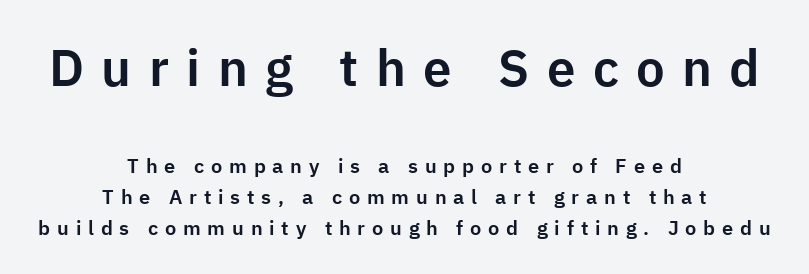
The face used here is rendered with a markedly widened letterfit. This sample is center-justified, so both line endings float freely. Typesetter's note — upper block bumped up in size, lower block left smaller. Check under the words: just untouched page. What kind of face is this? One without serifs — a sans. Normally led — the rows are evenly, conventionally spaced.
